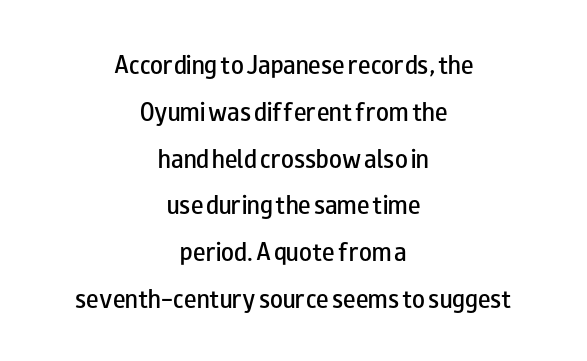
The image shows 21 px text type, upright; set centered, loose line spacing (2.23x), normal letter spacing, not underlined.
